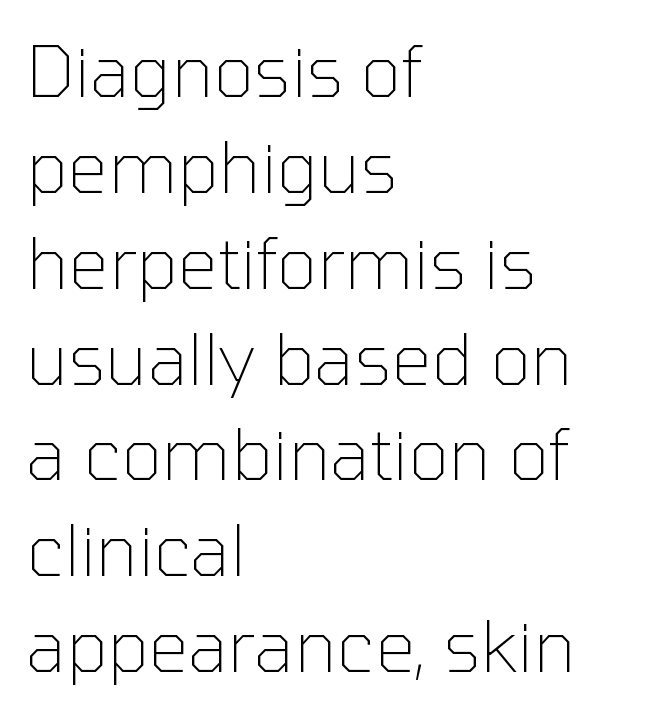
In terms of posture, this sample is upright. The lines are quadded left. A typesetter would call this leading conventional body-copy spacing. Nothing sits at the stroke ends, so this counts as sans-serif. The rendering uses natural spacing where letterforms have individual widths. Summary of weight: not heavy and not bold.
